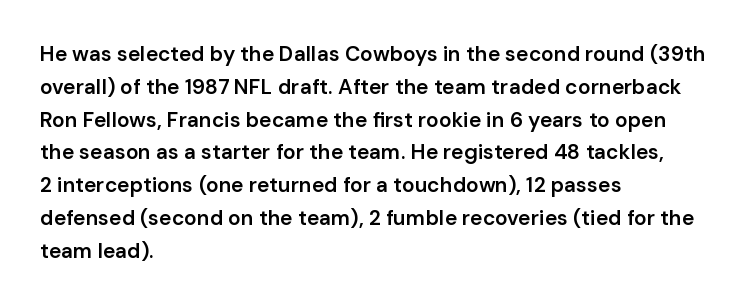
The image shows 21 px text type, upright; set left-aligned, normal line spacing (1.56x), normal letter spacing, not underlined.
